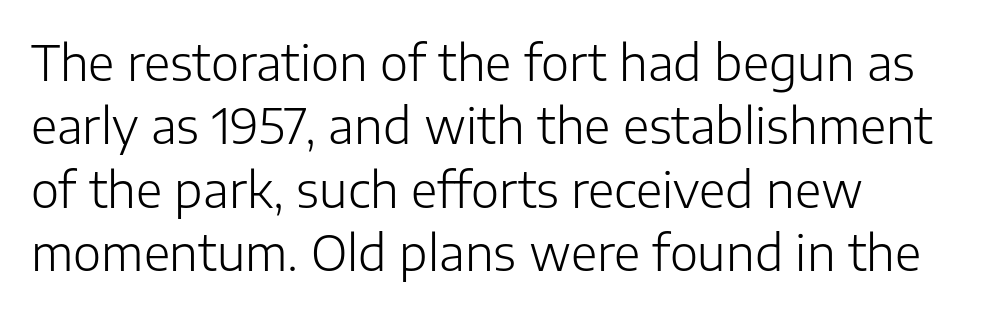
The image shows 48 px light sans-serif type, upright; set left-aligned, normal line spacing (1.32x), normal letter spacing, not underlined; low stroke contrast and a medium x-height.
